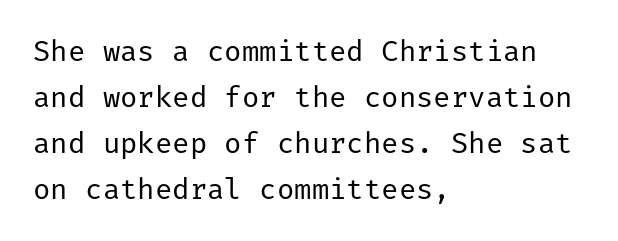
A light-to-regular cut is what we see here. The designer went with a sans here, leaving each stem footless. Compared with typical body copy, the letter spacing here is the same. The lettering holds an erect, upright posture throughout.
